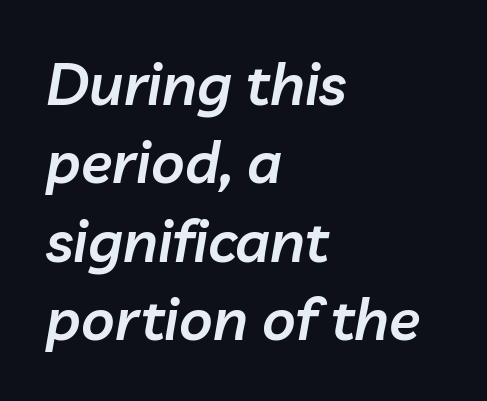
Q: Is the text bold? A: Semi-bold.
Q: Is the text italic (slanted)? A: Yes, it leans right by about 10 degrees.
Q: Is the text underlined? A: No.
Q: How is the paragraph aligned? A: Left-aligned.
Q: Is the spacing between letters normal or unusually wide? A: Normal.
Q: Is the spacing between lines tight, normal or loose? A: Normal.
Q: Width (condensed, normal, or wide)? A: Normal.
Q: Stroke contrast? A: Low.
Q: x-height? A: Medium.
Q: Monospaced? A: No.
